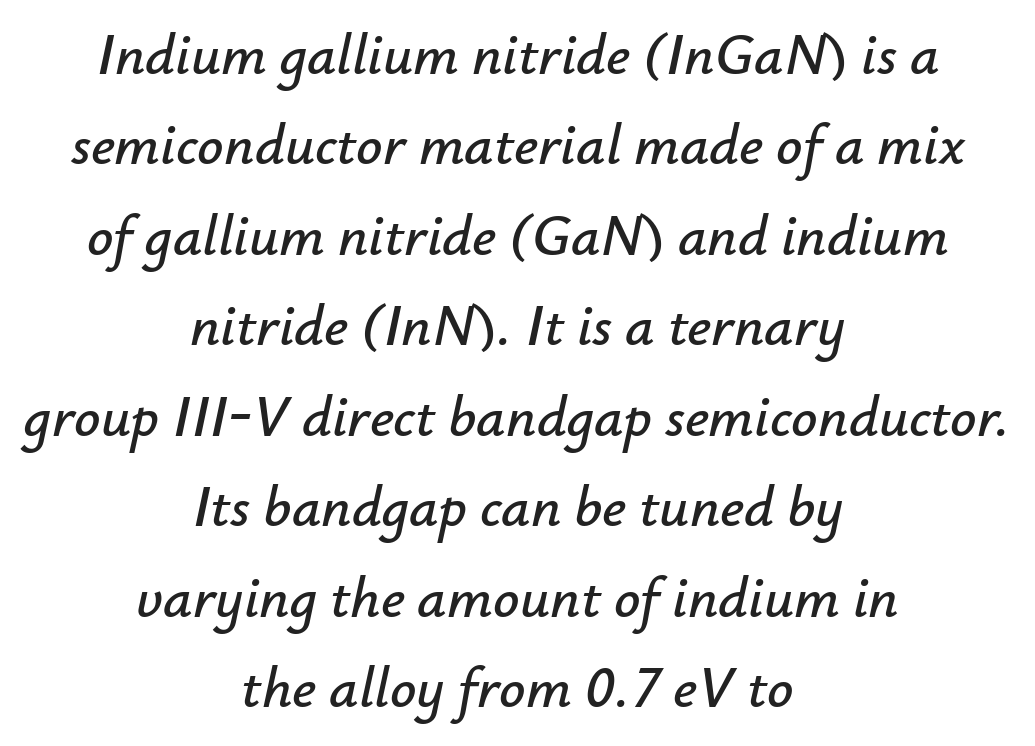
{"italic": "yes", "lean": "right", "slant_degrees": 12, "width": "normal", "stroke_contrast": "low", "x_height": "small", "monospaced": "no", "underline": "no", "align": "center", "line_spacing": "normal", "line_spacing_ratio": 1.56, "letter_spacing": "normal", "letter_spacing_em": 0.0, "glyph_px": 58}
